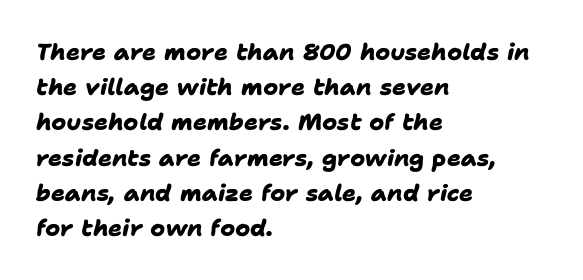
Q: Is the text bold? A: Yes.
Q: Is the text underlined? A: No.
Q: How is the paragraph aligned? A: Left-aligned.
Q: Is the spacing between letters normal or unusually wide? A: Normal.
Q: Is the spacing between lines tight, normal or loose? A: Normal.
